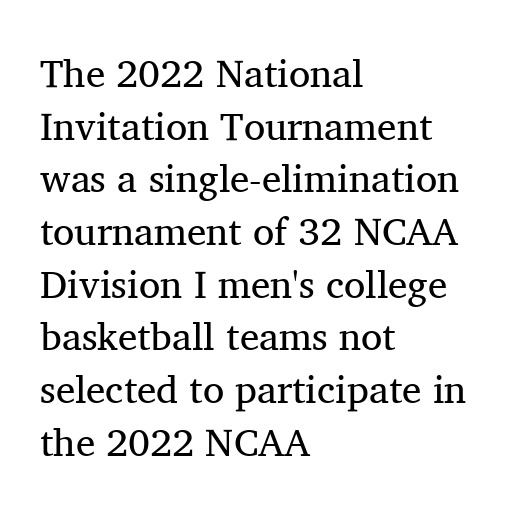
The image shows 39 px regular-weight serif type, upright; set left-aligned, normal line spacing (1.35x), normal letter spacing, not underlined; medium stroke contrast and a medium x-height.
